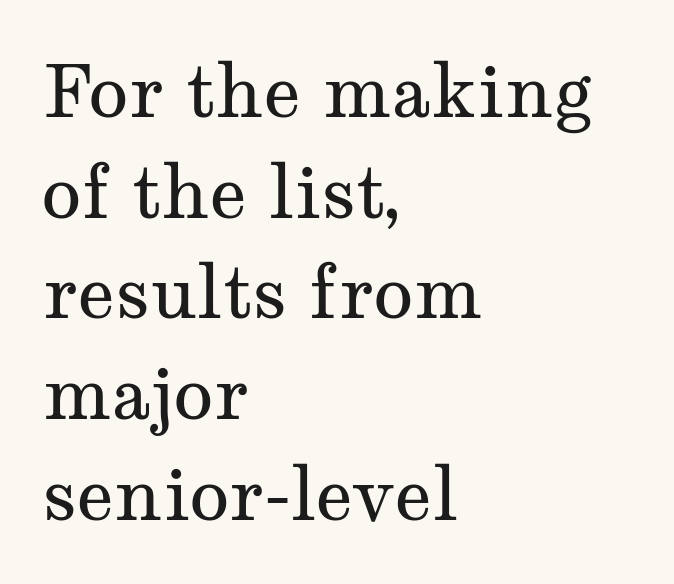
The image shows 73 px regular-weight, wide serif type, upright; set left-aligned, normal line spacing (1.38x), normal letter spacing, not underlined; medium stroke contrast and a medium x-height.
